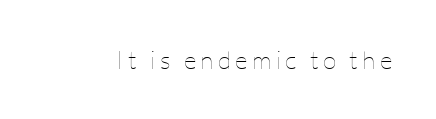
{"italic": "no", "bold": "no", "underline": "no", "glyph_px": 25}
